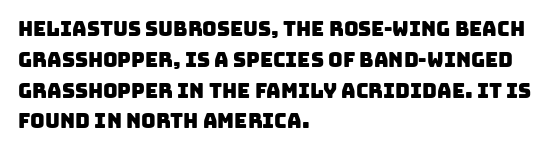
Q: Is the text underlined? A: No.
Q: How is the paragraph aligned? A: Left-aligned.
Q: Is the spacing between letters normal or unusually wide? A: Normal.
Q: Is the spacing between lines tight, normal or loose? A: Normal.
